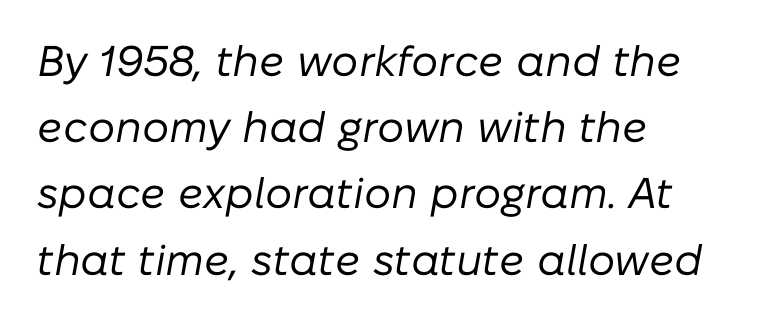
{"italic": "yes", "lean": "right", "slant_degrees": 10, "bold": "no", "weight": "regular", "width": "normal", "stroke_contrast": "low", "x_height": "medium", "monospaced": "no", "underline": "no", "align": "left", "line_spacing": "normal", "line_spacing_ratio": 1.54, "letter_spacing": "normal", "letter_spacing_em": 0.0, "glyph_px": 43}
